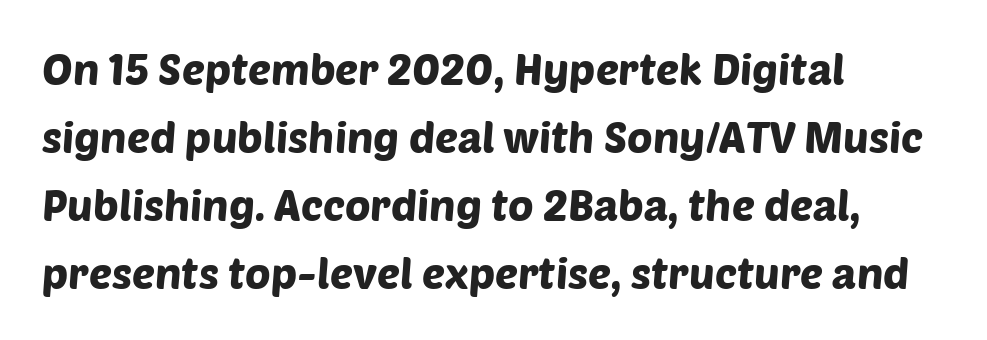
{"serif": "no", "width": "normal", "stroke_contrast": "low", "x_height": "large", "monospaced": "no", "underline": "no", "align": "left", "line_spacing": "normal", "line_spacing_ratio": 1.58, "letter_spacing": "normal", "letter_spacing_em": 0.0, "glyph_px": 43}
